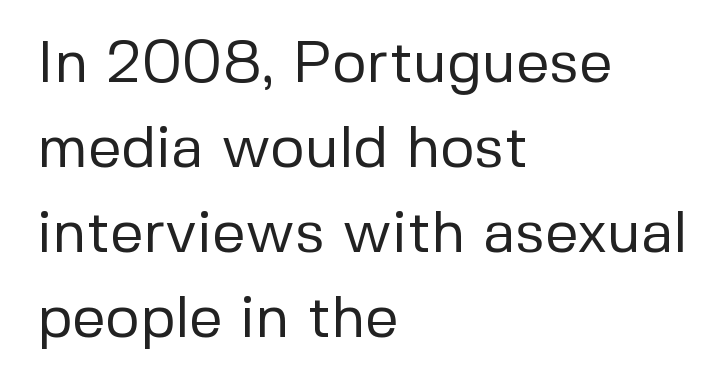
Typeset ragged right — the left edge is the straight one. Tracking here is standard; glyphs follow each other at the usual distance. The glyphs are unaccompanied by any horizontal stroke below them. The strokes carry an ordinary text weight at most. Varying glyph widths throughout — classic text-font behaviour.
